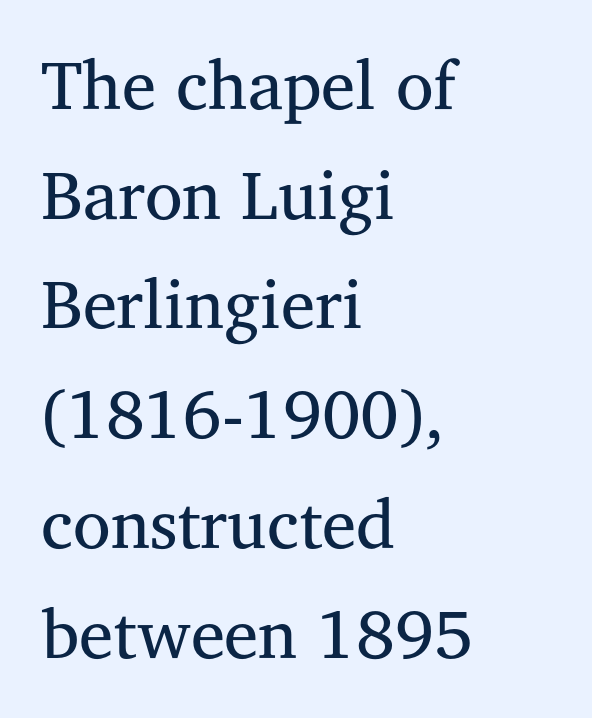
The image shows 69 px regular-weight serif type, upright; set left-aligned, normal line spacing (1.59x), normal letter spacing, not underlined; medium stroke contrast and a medium x-height.
